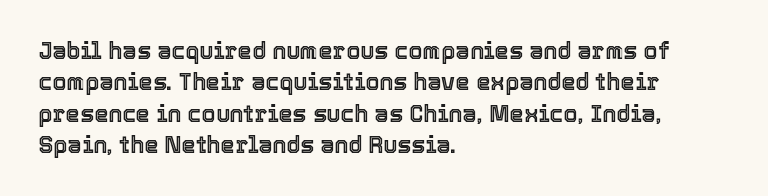
{"italic": "no", "underline": "no", "align": "left", "line_spacing": "normal", "line_spacing_ratio": 1.36, "letter_spacing": "normal", "letter_spacing_em": 0.0, "glyph_px": 23}
